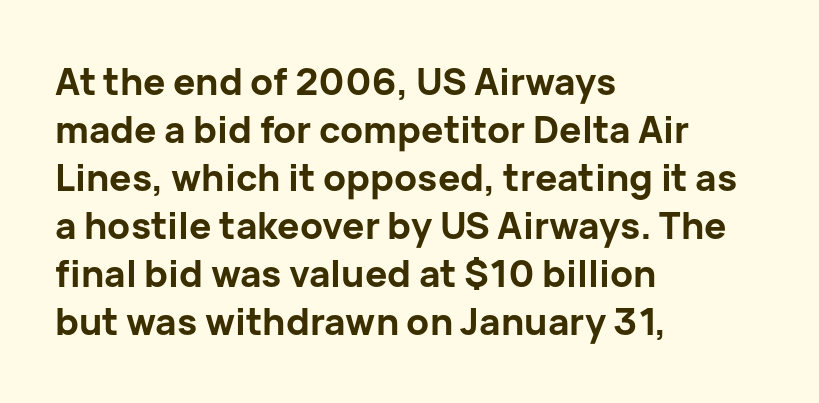
Q: Is the text bold? A: Yes.
Q: Is the text italic (slanted)? A: No, it is upright.
Q: Is the typeface a serif or a sans-serif typeface? A: Sans-serif.
Q: Is the text underlined? A: No.
Q: How is the paragraph aligned? A: Left-aligned.
Q: Is the spacing between letters normal or unusually wide? A: Normal.
Q: Is the spacing between lines tight, normal or loose? A: Normal.
Q: Width (condensed, normal, or wide)? A: Normal.
Q: Stroke contrast? A: Low.
Q: x-height? A: Medium.
Q: Monospaced? A: No.
